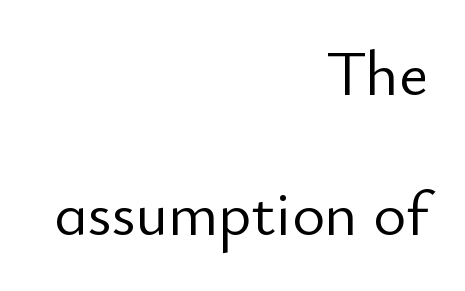
Q: Is the text bold? A: No.
Q: Is the text italic (slanted)? A: No, it is upright.
Q: Is the typeface a serif or a sans-serif typeface? A: Sans-serif.
Q: Is the text underlined? A: No.
Q: How is the paragraph aligned? A: Right-aligned.
Q: Is the spacing between letters normal or unusually wide? A: Normal.
Q: Is the spacing between lines tight, normal or loose? A: Loose.
Q: Width (condensed, normal, or wide)? A: Normal.
Q: Stroke contrast? A: Low.
Q: x-height? A: Small.
Q: Monospaced? A: No.
